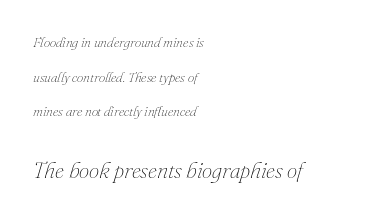
Type size steps up from the first block to the second. Typeset ragged right — the left edge is the straight one. Heaviness? Minimal to ordinary, like unemphasized prose. The words here are not underlined.
